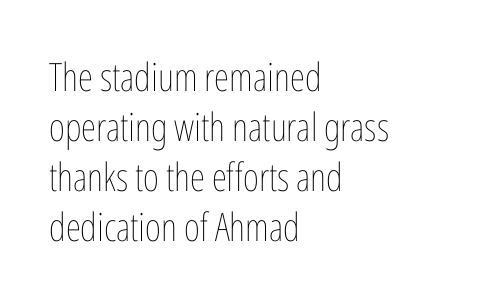
The image shows 39 px thin, condensed type, upright; set left-aligned, normal line spacing (1.28x), normal letter spacing, not underlined; low stroke contrast and a medium x-height.
